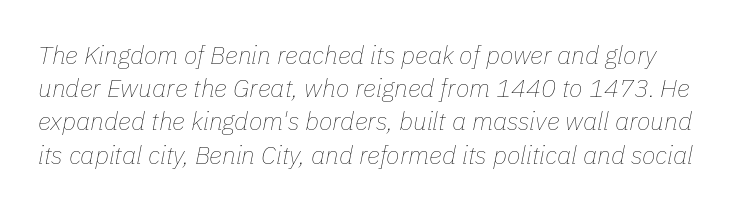
The image shows 25 px text type, italic (leaning right); set normal line spacing (1.33x), normal letter spacing, not underlined.
